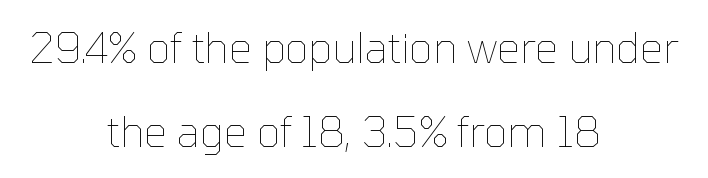
The image shows 41 px thin type, upright; set centered, loose line spacing (2.04x), normal letter spacing, not underlined; low stroke contrast and a medium x-height.
